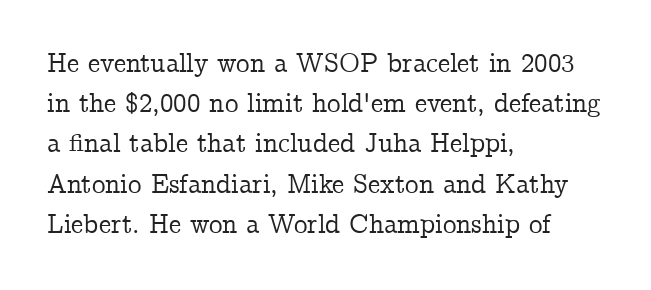
The image shows 27 px text type, upright; set left-aligned, normal line spacing (1.49x), normal letter spacing, not underlined.
